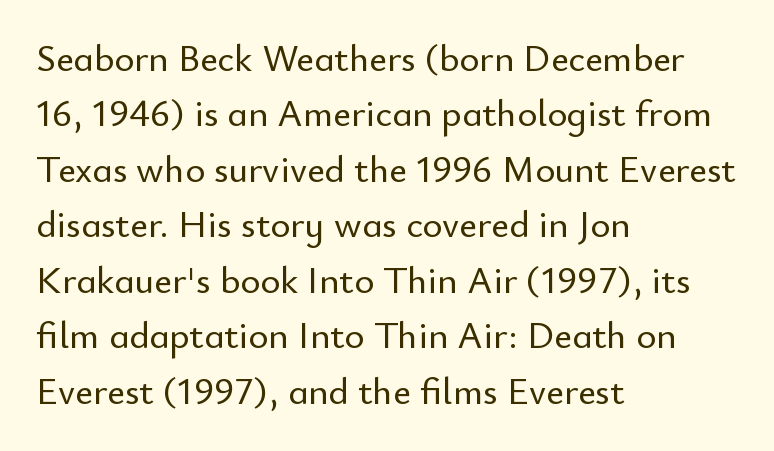
Q: Is the text italic (slanted)? A: No, it is upright.
Q: Is the typeface a serif or a sans-serif typeface? A: Sans-serif.
Q: Is the text underlined? A: No.
Q: How is the paragraph aligned? A: Left-aligned.
Q: Is the spacing between letters normal or unusually wide? A: Normal.
Q: Is the spacing between lines tight, normal or loose? A: Normal.
Q: Width (condensed, normal, or wide)? A: Normal.
Q: Stroke contrast? A: Low.
Q: x-height? A: Small.
Q: Monospaced? A: No.
